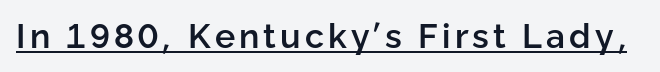
{"serif": "no", "italic": "no", "bold": "semi", "weight": "semibold", "width": "normal", "stroke_contrast": "low", "x_height": "medium", "monospaced": "no", "underline": "yes", "glyph_px": 34}
